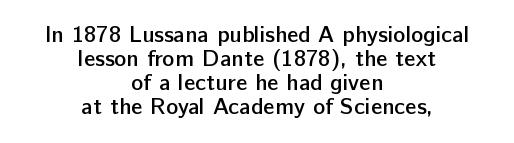
Q: Is the text bold? A: Semi-bold.
Q: Is the text italic (slanted)? A: No, it is upright.
Q: Is the text underlined? A: No.
Q: How is the paragraph aligned? A: Centered.
Q: Is the spacing between letters normal or unusually wide? A: Normal.
Q: Is the spacing between lines tight, normal or loose? A: Tight.
